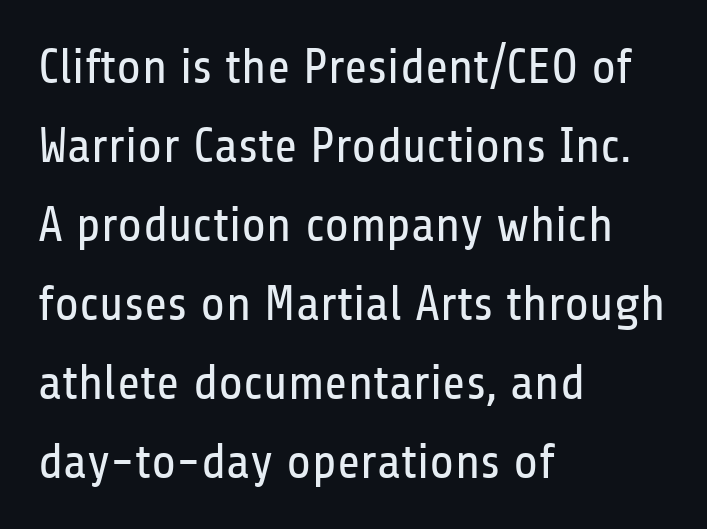
Q: Is the text bold? A: No.
Q: Is the text italic (slanted)? A: No, it is upright.
Q: Is the typeface a serif or a sans-serif typeface? A: Sans-serif.
Q: Is the text underlined? A: No.
Q: How is the paragraph aligned? A: Left-aligned.
Q: Is the spacing between letters normal or unusually wide? A: Normal.
Q: Is the spacing between lines tight, normal or loose? A: Normal.
Q: Width (condensed, normal, or wide)? A: Condensed.
Q: Stroke contrast? A: Low.
Q: x-height? A: Medium.
Q: Monospaced? A: No.
